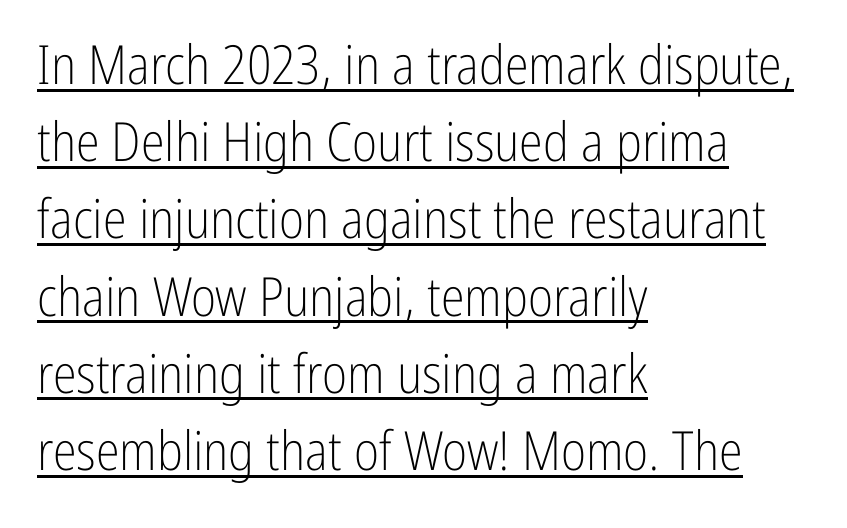
Q: Is the text bold? A: No.
Q: Is the text italic (slanted)? A: No, it is upright.
Q: Is the typeface a serif or a sans-serif typeface? A: Sans-serif.
Q: Is the text underlined? A: Yes.
Q: How is the paragraph aligned? A: Left-aligned.
Q: Is the spacing between letters normal or unusually wide? A: Normal.
Q: Is the spacing between lines tight, normal or loose? A: Normal.
Q: Width (condensed, normal, or wide)? A: Condensed.
Q: Stroke contrast? A: Low.
Q: x-height? A: Medium.
Q: Monospaced? A: No.
